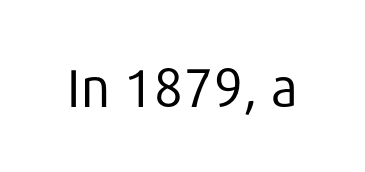
Q: Is the text bold? A: No.
Q: Is the text italic (slanted)? A: No, it is upright.
Q: Is the typeface a serif or a sans-serif typeface? A: Sans-serif.
Q: Is the text underlined? A: No.
Q: Is the spacing between letters normal or unusually wide? A: Normal.
Q: Width (condensed, normal, or wide)? A: Normal.
Q: Stroke contrast? A: Low.
Q: x-height? A: Medium.
Q: Monospaced? A: No.
